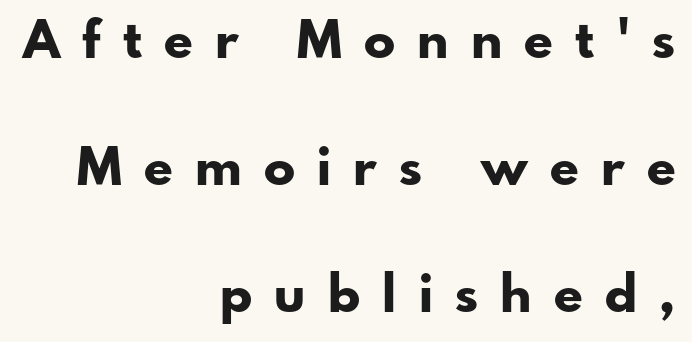
{"serif": "no", "italic": "no", "bold": "yes", "weight": "bold", "width": "normal", "stroke_contrast": "low", "x_height": "small", "monospaced": "no", "underline": "no", "align": "right", "line_spacing": "loose", "line_spacing_ratio": 2.44, "letter_spacing": "wide", "letter_spacing_em": 0.43, "glyph_px": 52}
